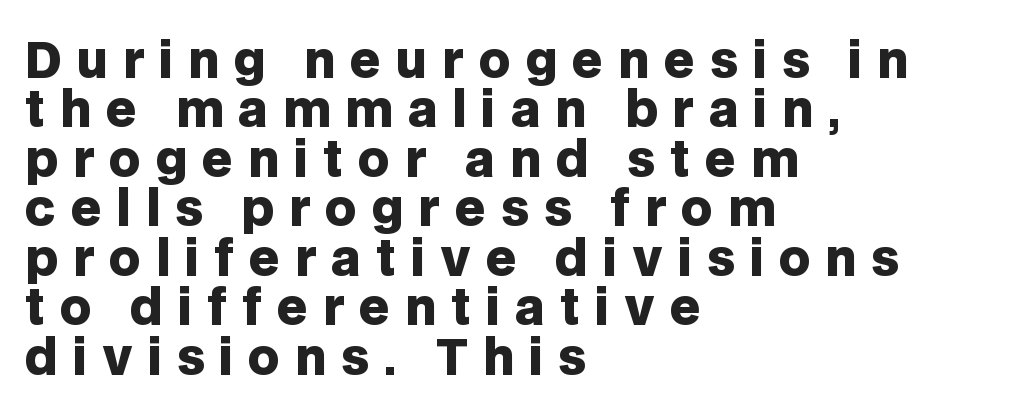
The image shows 48 px heavy sans-serif type, upright; set left-aligned, tight line spacing (1.03x), unusually wide letter spacing (+0.31 em), not underlined; low stroke contrast and a large x-height.
